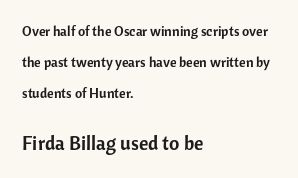
The lines in this sample share a left origin and differ only in where they stop. These lines were composed using upright roman letters. Type without underlining. The line-height multiplier appears high, well above default.
